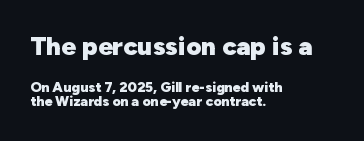
Q: Is the text bold? A: Yes.
Q: Is the text italic (slanted)? A: No, it is upright.
Q: Is the text underlined? A: No.
Q: How is the paragraph aligned? A: Left-aligned.
Q: Is the spacing between letters normal or unusually wide? A: Normal.
Q: Is the spacing between lines tight, normal or loose? A: Tight.
Q: Which block of text is set in a larger size, the first (top) or the second (bottom)? A: The first (top) one.
